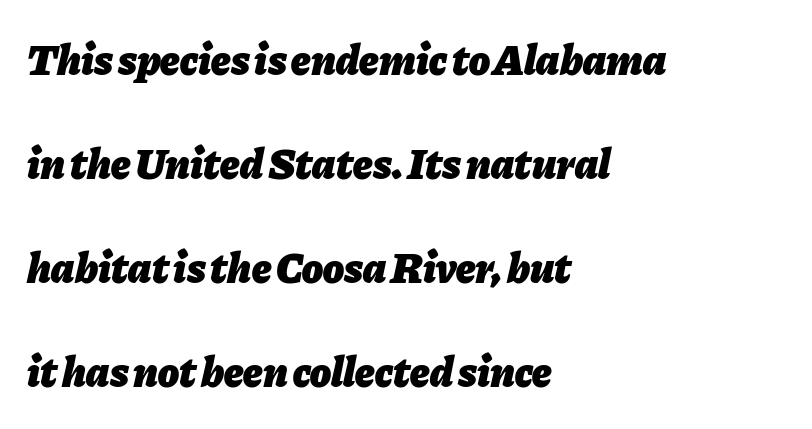
Character widths vary here, with narrow letters taking less room than wide ones. The glyphs are unaccompanied by any horizontal stroke below them. Here the glyphs are tracked normally, forming tight word shapes. Notice how the passage keeps a crisp vertical edge on the left only.
